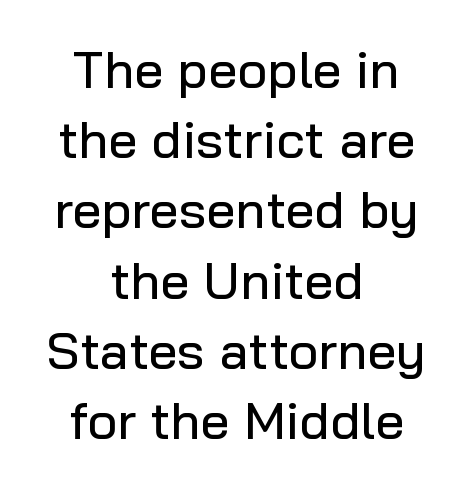
{"serif": "no", "italic": "no", "width": "normal", "stroke_contrast": "low", "x_height": "medium", "monospaced": "no", "underline": "no", "align": "center", "line_spacing": "normal", "line_spacing_ratio": 1.35, "letter_spacing": "normal", "letter_spacing_em": 0.0, "glyph_px": 52}
